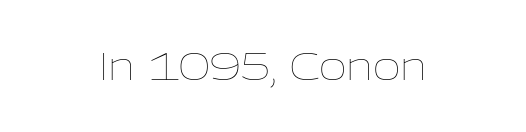
The image shows 38 px thin type, upright; set centered, normal letter spacing, not underlined; low stroke contrast and a medium x-height.
